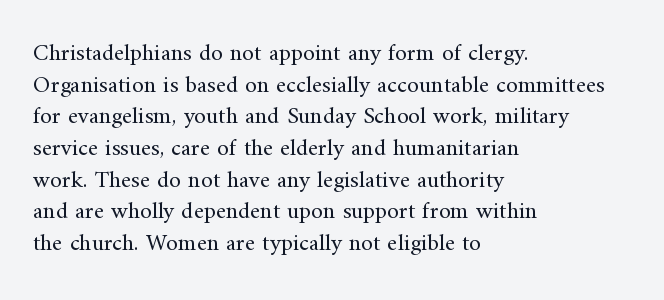
{"italic": "no", "bold": "no", "underline": "no", "align": "left", "line_spacing": "normal", "line_spacing_ratio": 1.32, "letter_spacing": "normal", "letter_spacing_em": 0.0, "glyph_px": 24}
